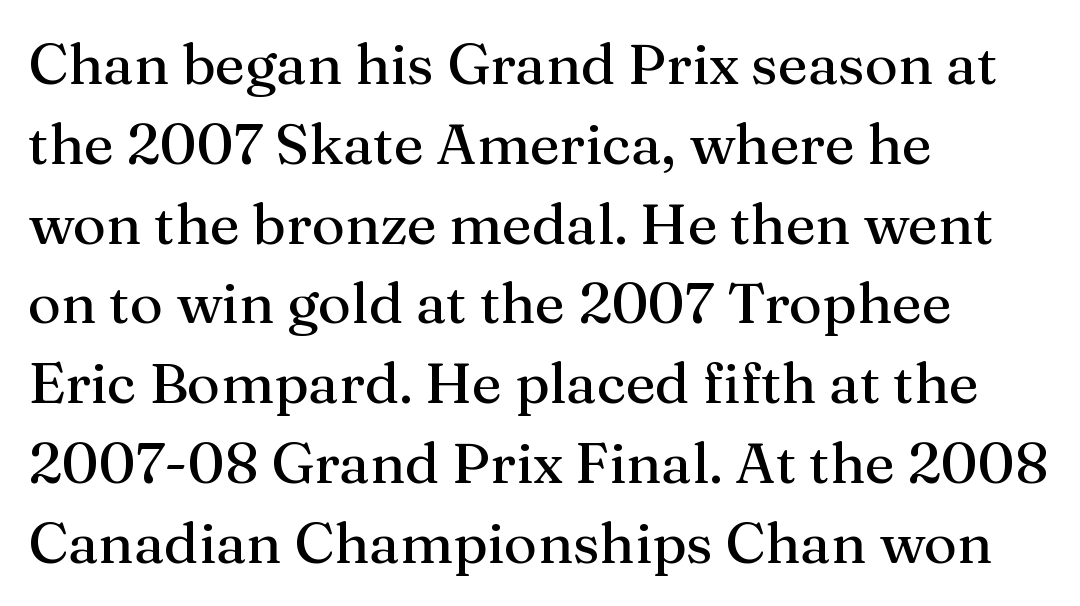
Rule under the text: the space is simply empty. A serif font was chosen for this passage. The line texture is even and compact thanks to regular tracking. A typesetter would mark this as roman, not italic. Visually the block forms a straight wall on the left and a jagged coastline on the right. The rendering uses natural spacing where letterforms have individual widths.
